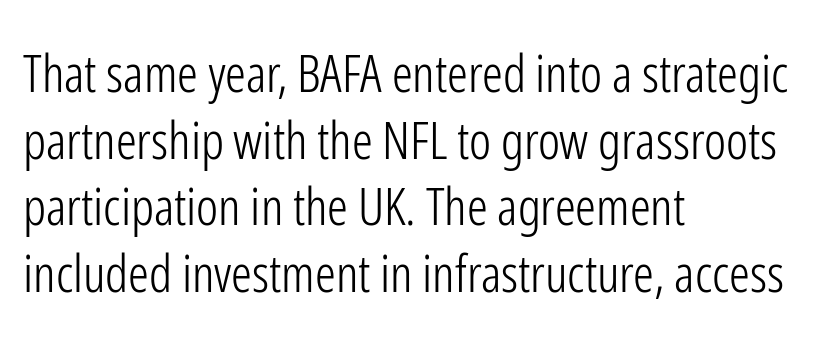
{"serif": "no", "italic": "no", "bold": "no", "weight": "light", "width": "condensed", "stroke_contrast": "low", "x_height": "medium", "monospaced": "no", "underline": "no", "align": "left", "line_spacing": "normal", "line_spacing_ratio": 1.28, "letter_spacing": "normal", "letter_spacing_em": 0.0, "glyph_px": 52}
